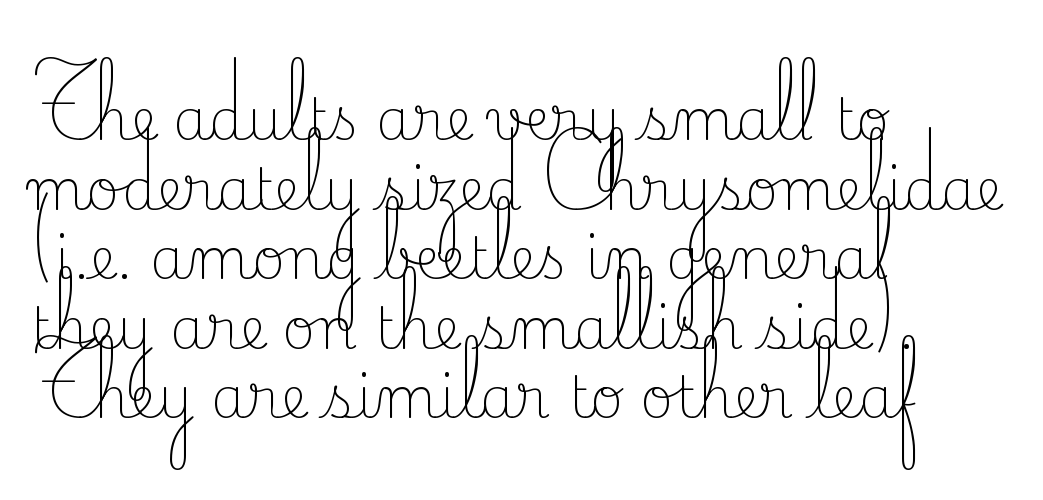
{"serif": "yes", "italic": "no", "bold": "no", "weight": "light", "width": "normal", "stroke_contrast": "low", "x_height": "small", "monospaced": "no", "underline": "no", "align": "left", "line_spacing_ratio": 1.22, "letter_spacing": "normal", "letter_spacing_em": 0.0, "glyph_px": 57}
